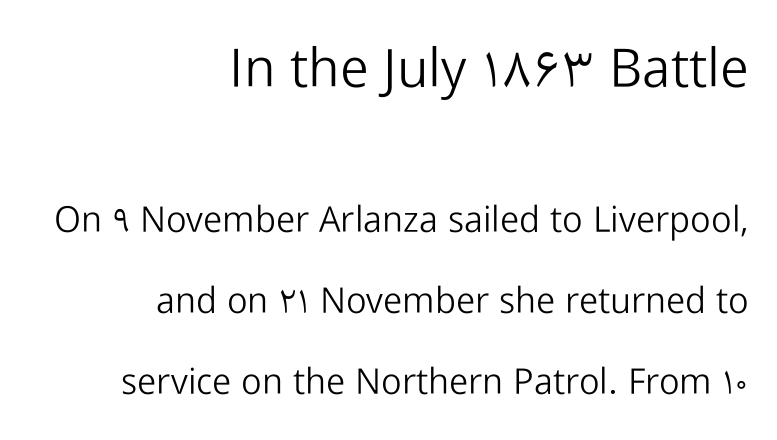
The image shows 54 px light sans-serif type, upright; set right-aligned, loose line spacing (2.25x), normal letter spacing, not underlined; the first (top) block is 1.5x larger; low stroke contrast and a medium x-height.
